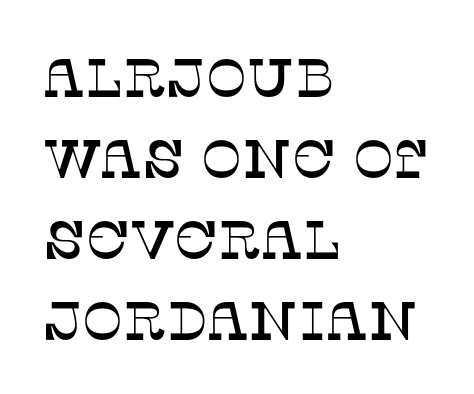
Q: Is the text italic (slanted)? A: No, it is upright.
Q: Is the typeface a serif or a sans-serif typeface? A: Serif.
Q: Is the text underlined? A: No.
Q: How is the paragraph aligned? A: Left-aligned.
Q: Is the spacing between letters normal or unusually wide? A: Normal.
Q: Is the spacing between lines tight, normal or loose? A: Normal.
Q: Width (condensed, normal, or wide)? A: Normal.
Q: Stroke contrast? A: Low.
Q: x-height? A: Large.
Q: Monospaced? A: No.
